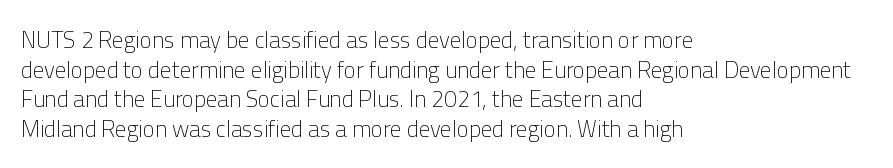
The lines sit at an ordinary, default distance from one another. The rag falls on the right side of this text block. The characters are drawn with everyday or finer stroke widths. Descender tails drop into unmarked territory.
